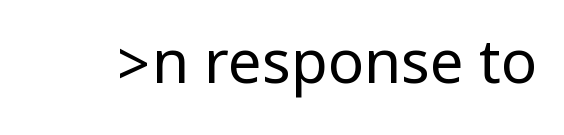
{"serif": "no", "italic": "no", "bold": "no", "weight": "regular", "width": "condensed", "stroke_contrast": "low", "underline": "no", "letter_spacing": "normal", "letter_spacing_em": 0.0, "glyph_px": 60}
